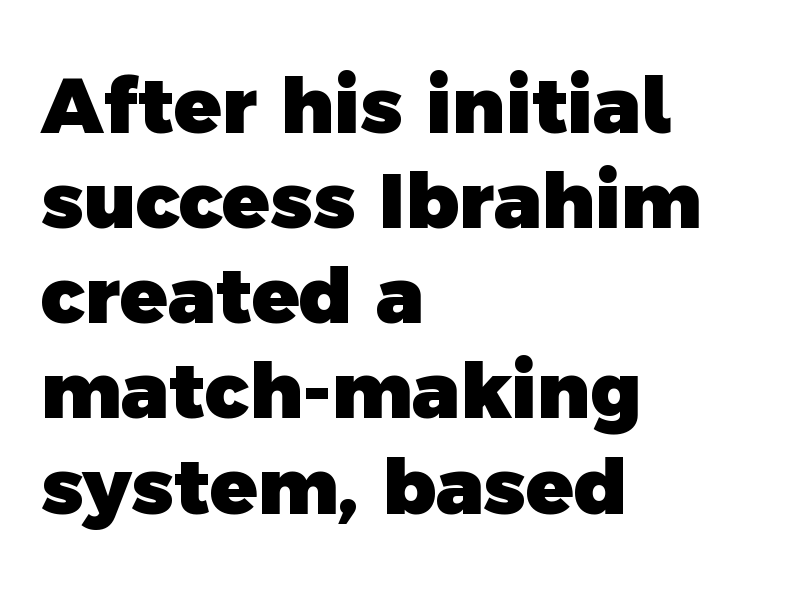
Q: Is the text bold? A: Yes.
Q: Is the typeface a serif or a sans-serif typeface? A: Sans-serif.
Q: Is the text underlined? A: No.
Q: How is the paragraph aligned? A: Left-aligned.
Q: Is the spacing between letters normal or unusually wide? A: Normal.
Q: Width (condensed, normal, or wide)? A: Normal.
Q: x-height? A: Medium.
Q: Monospaced? A: No.
